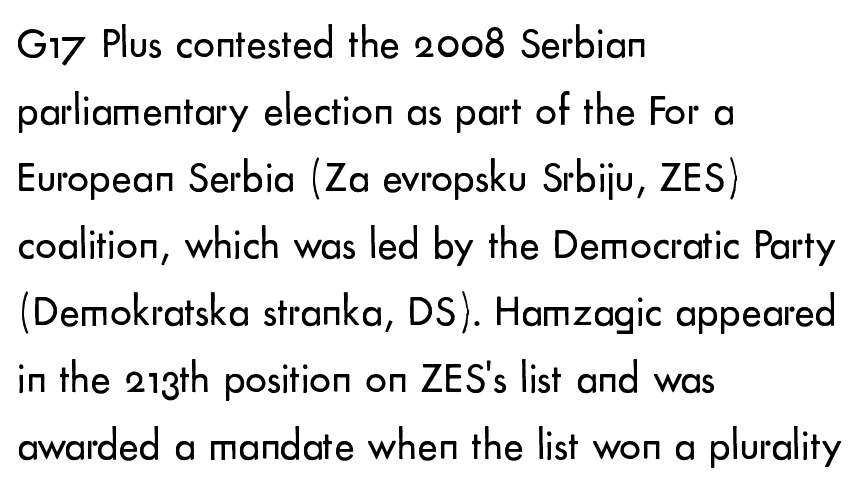
The image shows 43 px regular-weight sans-serif type, upright; set left-aligned, normal line spacing (1.56x), normal letter spacing, not underlined; low stroke contrast and a small x-height.
